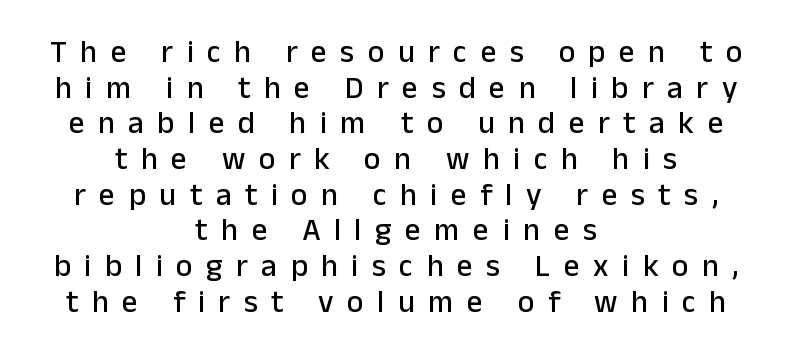
The image shows 31 px sans-serif type, upright; set centered, tight line spacing (1.15x), unusually wide letter spacing (+0.44 em), not underlined; low stroke contrast and a medium x-height.
